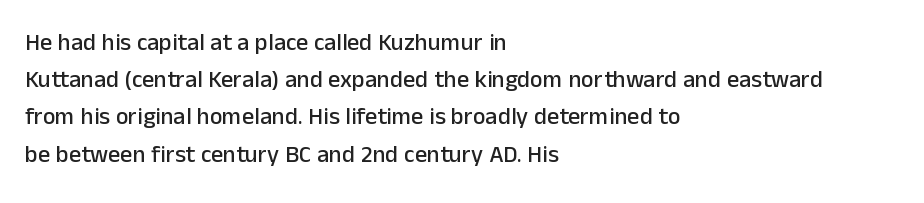
The image shows 24 px text type, upright; set left-aligned, normal line spacing (1.55x), normal letter spacing, not underlined.
